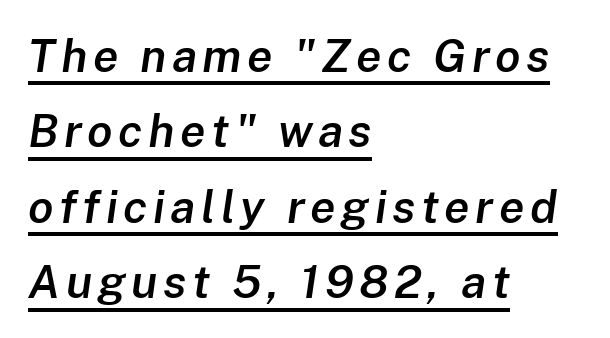
Q: Is the text bold? A: Semi-bold.
Q: Is the text italic (slanted)? A: Yes, it leans right by about 8 degrees.
Q: Is the text underlined? A: Yes.
Q: How is the paragraph aligned? A: Left-aligned.
Q: Is the spacing between lines tight, normal or loose? A: Normal.
Q: Width (condensed, normal, or wide)? A: Normal.
Q: Stroke contrast? A: Low.
Q: x-height? A: Medium.
Q: Monospaced? A: No.
